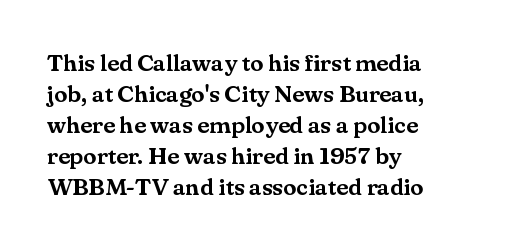
{"italic": "no", "underline": "no", "align": "left", "line_spacing": "normal", "line_spacing_ratio": 1.29, "letter_spacing": "normal", "letter_spacing_em": 0.0, "glyph_px": 24}
